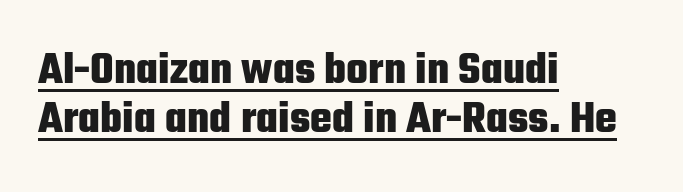
{"serif": "no", "italic": "no", "bold": "yes", "weight": "heavy", "width": "condensed", "stroke_contrast": "low", "x_height": "medium", "monospaced": "no", "underline": "yes", "align": "left", "line_spacing": "tight", "line_spacing_ratio": 1.06, "letter_spacing": "normal", "letter_spacing_em": 0.0, "glyph_px": 46}
